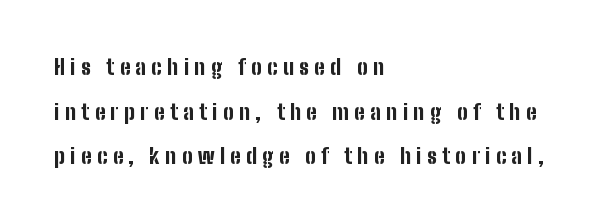
{"italic": "no", "bold": "yes", "underline": "no", "align": "left", "line_spacing": "loose", "line_spacing_ratio": 2.13, "letter_spacing": "wide", "letter_spacing_em": 0.26, "glyph_px": 21}
